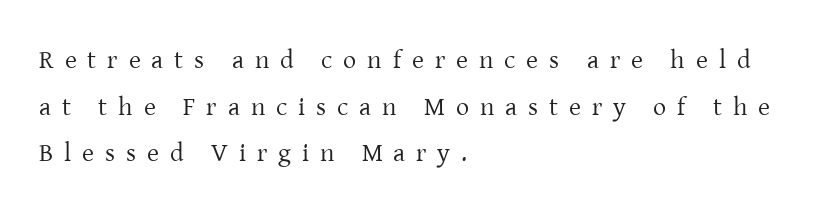
The image shows 26 px text type, upright; set left-aligned, line spacing 1.79x, unusually wide letter spacing (+0.42 em), not underlined.
